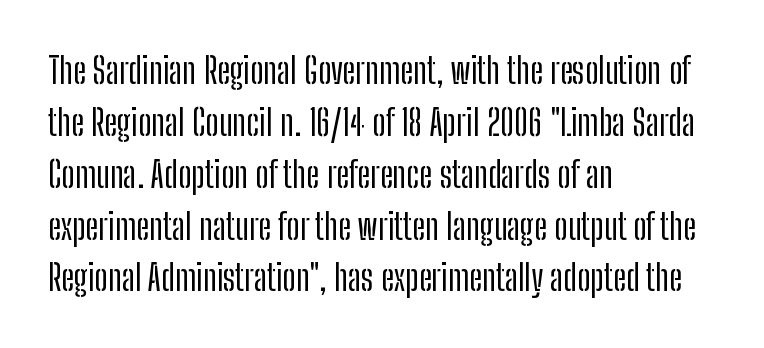
The image shows 36 px condensed sans-serif type, upright; set left-aligned, normal line spacing (1.44x), normal letter spacing, not underlined; low stroke contrast and a medium x-height.
